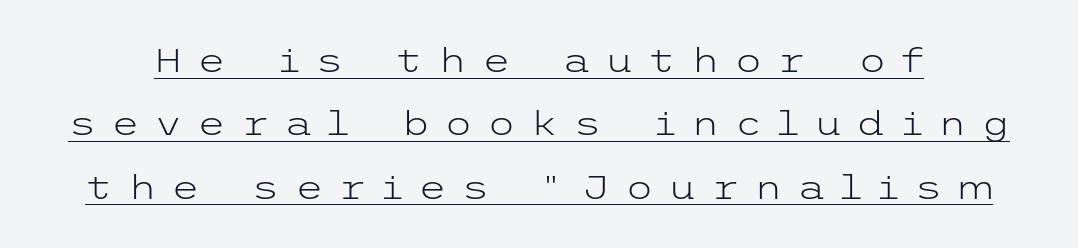
The image shows 33 px light, wide sans-serif type, upright; set loose line spacing (1.92x), unusually wide letter spacing (+0.43 em), underlined; low stroke contrast and a medium x-height.
